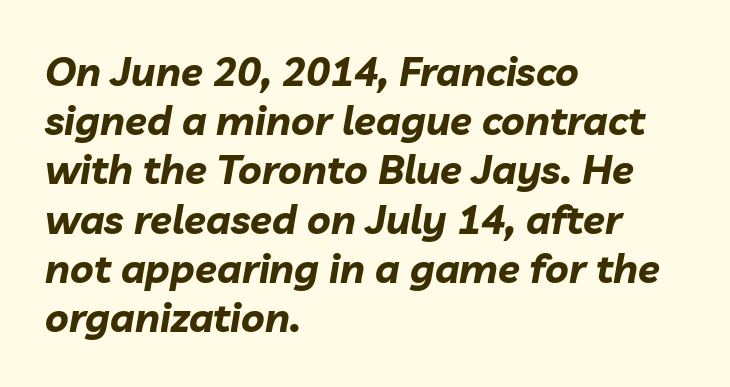
The image shows 40 px bold type, italic (leaning right); set left-aligned, line spacing 1.23x, normal letter spacing, not underlined; low stroke contrast and a medium x-height.
